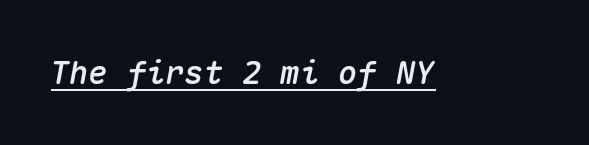
This is underlined copy, the kind a proofreader might mark for attention. These lines were composed using italics. Compared with typical body copy, the letter spacing here is the same. Note the uniform advance width — an 'i' takes as much space as an 'm'.
